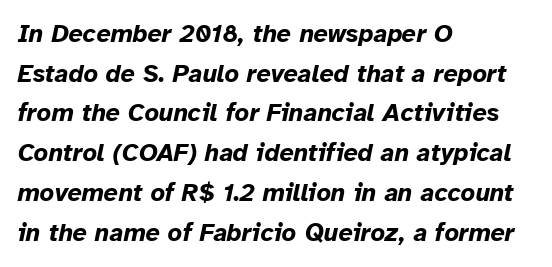
{"italic": "yes", "lean": "right", "slant_degrees": 12, "bold": "yes", "underline": "no", "align": "left", "line_spacing": "normal", "line_spacing_ratio": 1.59, "letter_spacing": "normal", "letter_spacing_em": 0.0, "glyph_px": 25}
